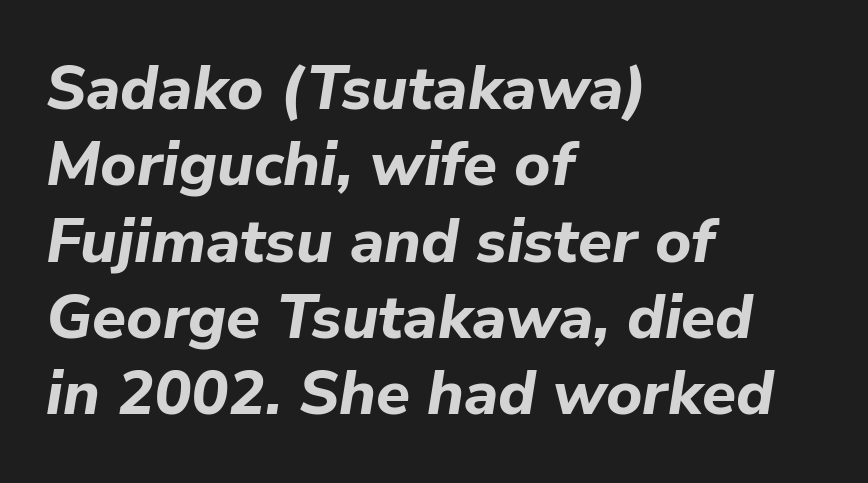
{"italic": "yes", "lean": "right", "slant_degrees": 9, "bold": "yes", "weight": "bold", "width": "normal", "stroke_contrast": "low", "x_height": "medium", "monospaced": "no", "underline": "no", "align": "left", "line_spacing_ratio": 1.23, "letter_spacing": "normal", "letter_spacing_em": 0.0, "glyph_px": 62}
